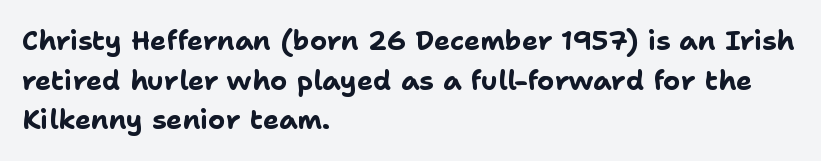
The image shows 27 px bold type, upright; set left-aligned, normal line spacing (1.47x), normal letter spacing, not underlined.
